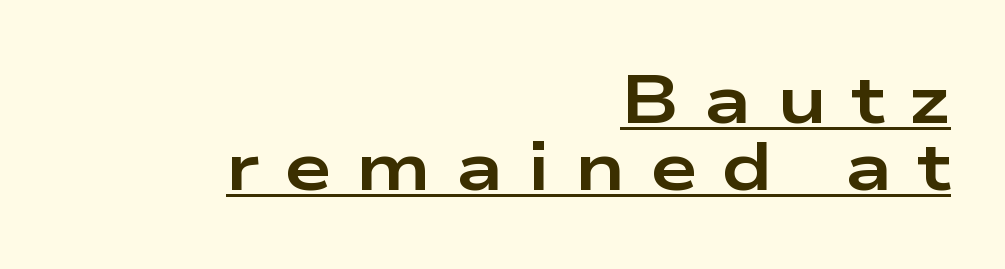
Q: Is the text bold? A: Yes.
Q: Is the text italic (slanted)? A: No, it is upright.
Q: Is the typeface a serif or a sans-serif typeface? A: Sans-serif.
Q: Is the text underlined? A: Yes.
Q: How is the paragraph aligned? A: Right-aligned.
Q: Is the spacing between letters normal or unusually wide? A: Unusually wide.
Q: Is the spacing between lines tight, normal or loose? A: Tight.
Q: Width (condensed, normal, or wide)? A: Wide.
Q: Stroke contrast? A: Low.
Q: x-height? A: Medium.
Q: Monospaced? A: No.
